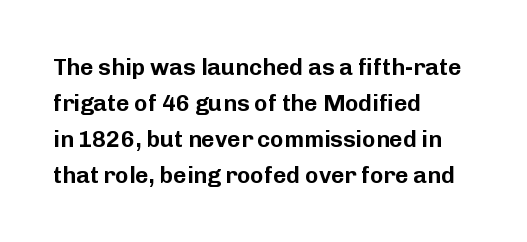
The passage shown has conventional tracking throughout. The axis of the letterforms is exactly vertical. In CSS terms this would be text-align: left. The area under the type is left untouched.
